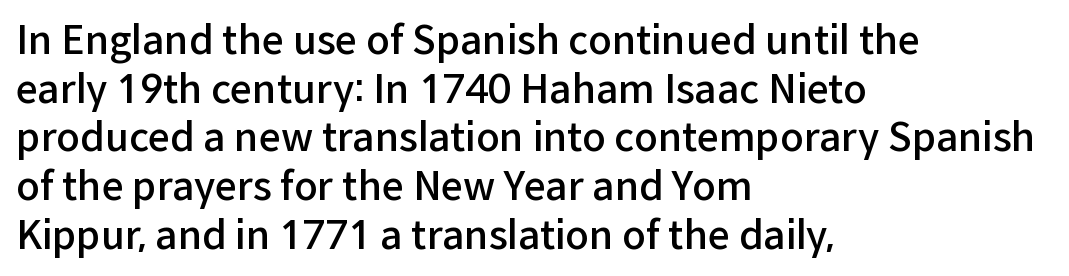
Q: Is the text bold? A: Semi-bold.
Q: Is the text italic (slanted)? A: No, it is upright.
Q: Is the typeface a serif or a sans-serif typeface? A: Sans-serif.
Q: Is the text underlined? A: No.
Q: How is the paragraph aligned? A: Left-aligned.
Q: Is the spacing between letters normal or unusually wide? A: Normal.
Q: Is the spacing between lines tight, normal or loose? A: Normal.
Q: Width (condensed, normal, or wide)? A: Normal.
Q: Stroke contrast? A: Low.
Q: x-height? A: Medium.
Q: Monospaced? A: No.
